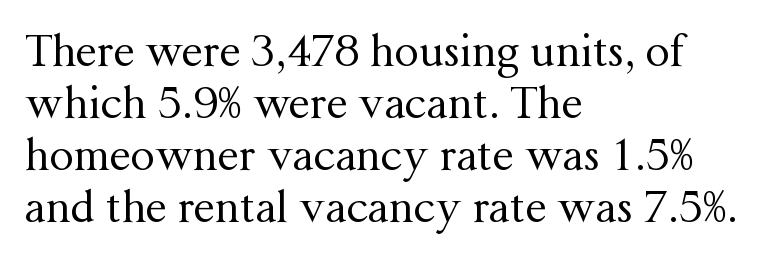
The image shows 43 px regular-weight serif type, upright; set left-aligned, line spacing 1.21x, normal letter spacing, not underlined; medium stroke contrast and a medium x-height.
